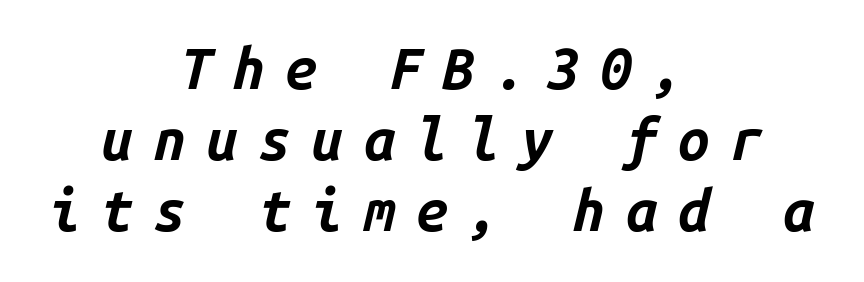
Look at the stroke-to-counter ratio: heavy, a bold. Think of a typewriter: that constant character pitch is what you see here. Honestly, the row spacing looks completely unremarkable. The line texture is sparse and dotted thanks to wide tracking. Notice how the passage keeps no hard edge, just a central spine.
